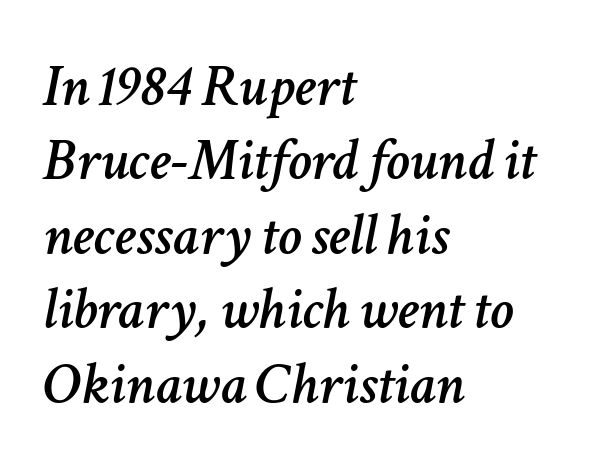
The image shows 60 px text type, italic (leaning right); set left-aligned, line spacing 1.24x, normal letter spacing, not underlined; low stroke contrast and a medium x-height.
